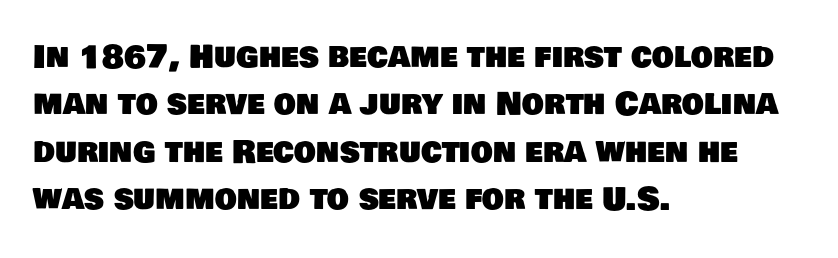
The image shows 31 px sans-serif type; set left-aligned, normal line spacing (1.53x), normal letter spacing, not underlined; low stroke contrast and a large x-height.
